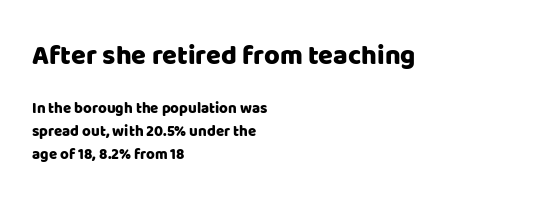
Q: Is the text italic (slanted)? A: No, it is upright.
Q: Is the text underlined? A: No.
Q: How is the paragraph aligned? A: Left-aligned.
Q: Is the spacing between letters normal or unusually wide? A: Normal.
Q: Is the spacing between lines tight, normal or loose? A: Normal.
Q: Which block of text is set in a larger size, the first (top) or the second (bottom)? A: The first (top) one.
